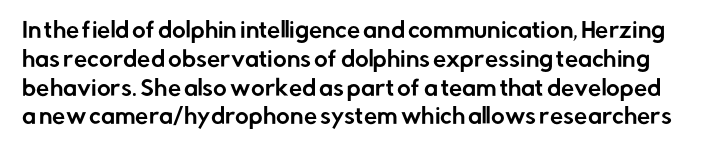
{"italic": "no", "underline": "no", "line_spacing": "normal", "line_spacing_ratio": 1.37, "letter_spacing": "normal", "letter_spacing_em": 0.0, "glyph_px": 21}
